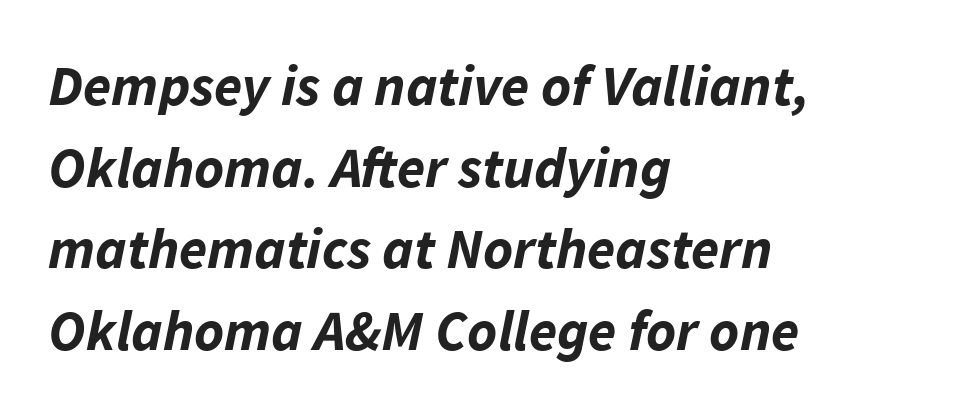
Q: Is the text bold? A: Yes.
Q: Is the text italic (slanted)? A: Yes, it leans right by about 11 degrees.
Q: Is the text underlined? A: No.
Q: How is the paragraph aligned? A: Left-aligned.
Q: Is the spacing between letters normal or unusually wide? A: Normal.
Q: Is the spacing between lines tight, normal or loose? A: Normal.
Q: Width (condensed, normal, or wide)? A: Normal.
Q: Stroke contrast? A: Low.
Q: x-height? A: Medium.
Q: Monospaced? A: No.
